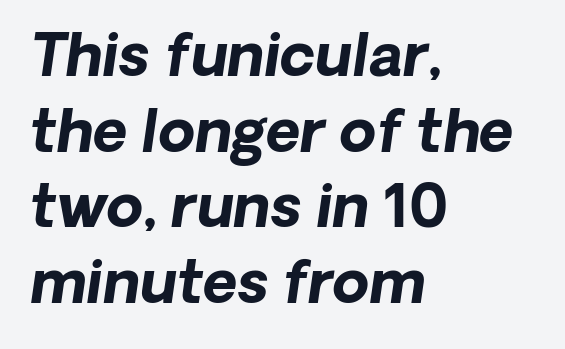
The typography opts for an oblique posture over an upright one. These words are printed bold, with thick strokes throughout. Honestly, the letter spacing is just normal — you wouldn't notice it. The leading is moderate, giving the passage an even texture. Visually the block forms a straight wall on the left and a jagged coastline on the right. Quick note: underline off.
